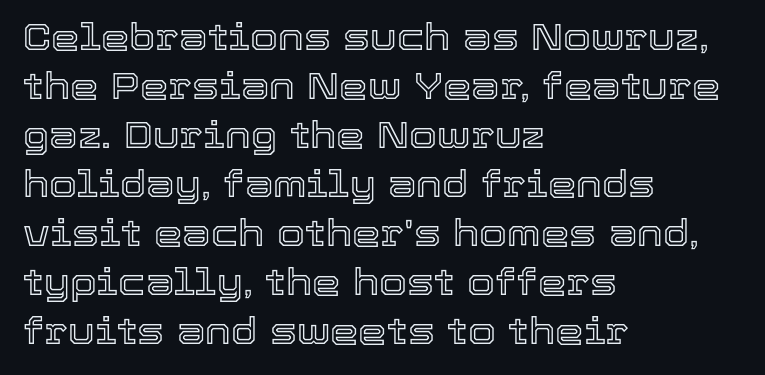
Q: Is the text italic (slanted)? A: No, it is upright.
Q: Is the text underlined? A: No.
Q: How is the paragraph aligned? A: Left-aligned.
Q: Is the spacing between letters normal or unusually wide? A: Normal.
Q: Is the spacing between lines tight, normal or loose? A: Normal.
Q: Width (condensed, normal, or wide)? A: Normal.
Q: x-height? A: Medium.
Q: Monospaced? A: No.
